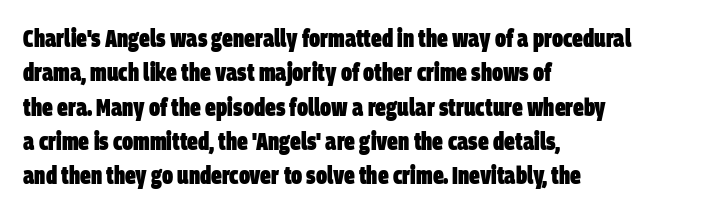
The image shows 24 px bold type; set left-aligned, normal line spacing (1.43x), normal letter spacing, not underlined.
